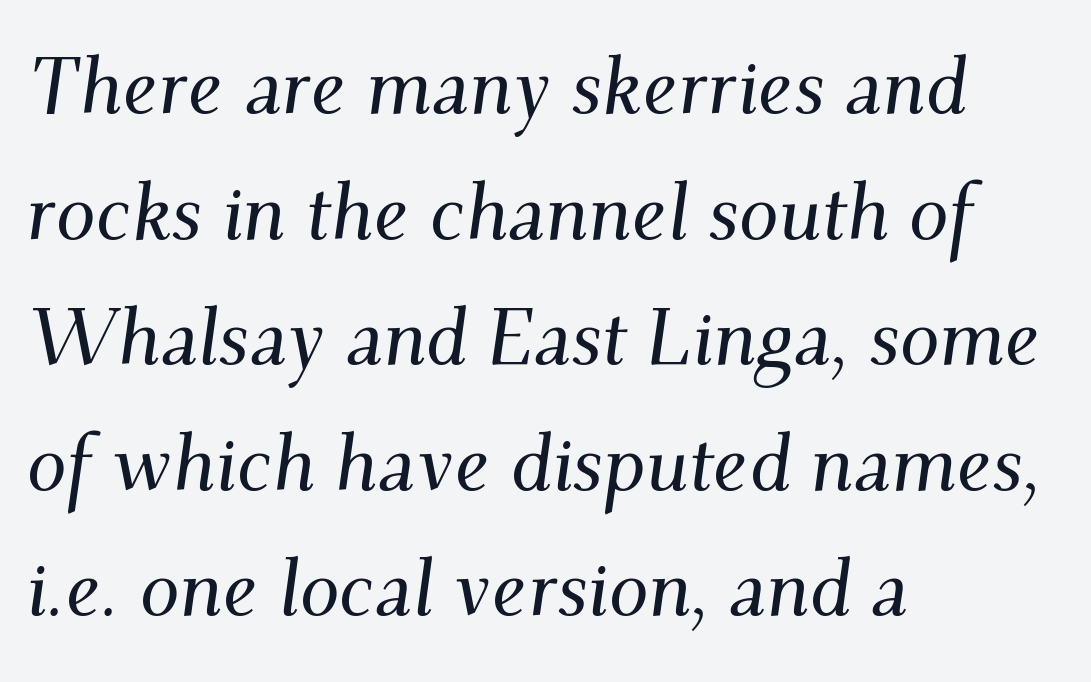
Q: Is the text italic (slanted)? A: Yes, it leans right by about 9 degrees.
Q: Is the typeface a serif or a sans-serif typeface? A: Serif.
Q: Is the text underlined? A: No.
Q: How is the paragraph aligned? A: Left-aligned.
Q: Is the spacing between letters normal or unusually wide? A: Normal.
Q: Is the spacing between lines tight, normal or loose? A: Normal.
Q: Width (condensed, normal, or wide)? A: Normal.
Q: Stroke contrast? A: Medium.
Q: x-height? A: Small.
Q: Monospaced? A: No.
